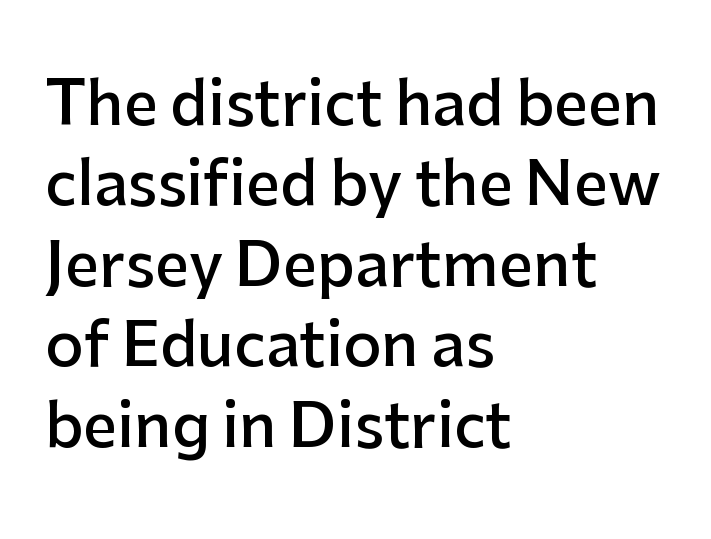
Does the leading feel generous? No, just average. Lines of text with bare space underneath. Proportional: the letters do not fall into vertical columns. This sample uses plain, unmodified letter spacing. Nope, not italic — everything's standing straight. The characters display no serif detailing; their extremities are plain.
